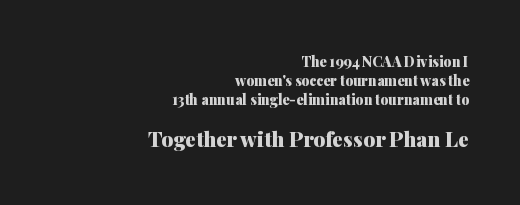
Vertical spacing — default. As a designer I'd log this as weight 700, bold. The more generous point size was reserved for the lower chunk. Right-aligned paragraph, ragged on the left. It's the straight-up-and-down kind of type.
